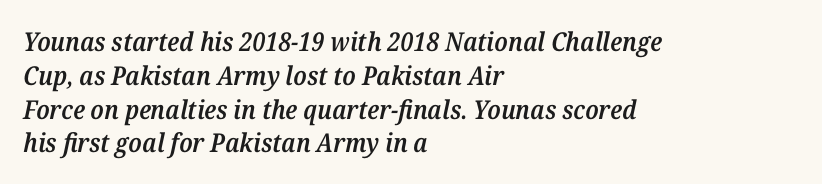
{"italic": "yes", "lean": "right", "slant_degrees": 12, "bold": "semi", "underline": "no", "align": "left", "line_spacing": "normal", "line_spacing_ratio": 1.3, "letter_spacing": "normal", "letter_spacing_em": 0.0, "glyph_px": 26}
